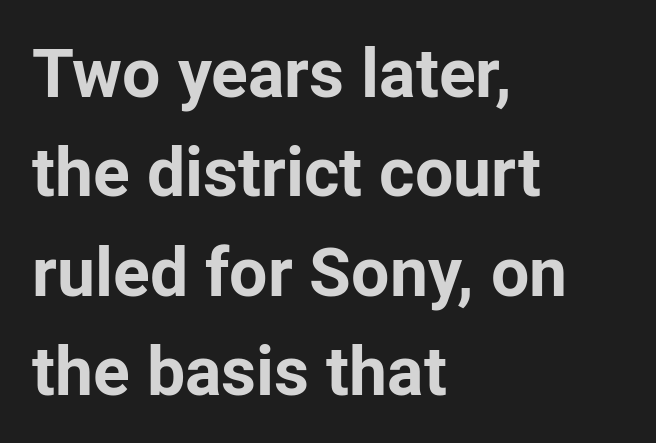
{"serif": "no", "italic": "no", "bold": "yes", "weight": "bold", "width": "normal", "stroke_contrast": "low", "x_height": "medium", "monospaced": "no", "underline": "no", "align": "left", "line_spacing": "normal", "line_spacing_ratio": 1.46, "letter_spacing": "normal", "letter_spacing_em": 0.0, "glyph_px": 68}
